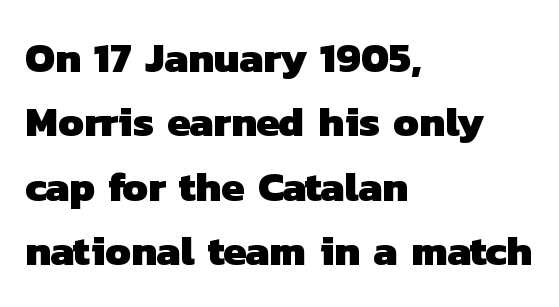
Q: Is the text bold? A: Yes.
Q: Is the typeface a serif or a sans-serif typeface? A: Sans-serif.
Q: Is the text underlined? A: No.
Q: How is the paragraph aligned? A: Left-aligned.
Q: Is the spacing between letters normal or unusually wide? A: Normal.
Q: Is the spacing between lines tight, normal or loose? A: Normal.
Q: Width (condensed, normal, or wide)? A: Normal.
Q: Stroke contrast? A: Low.
Q: x-height? A: Medium.
Q: Monospaced? A: No.
